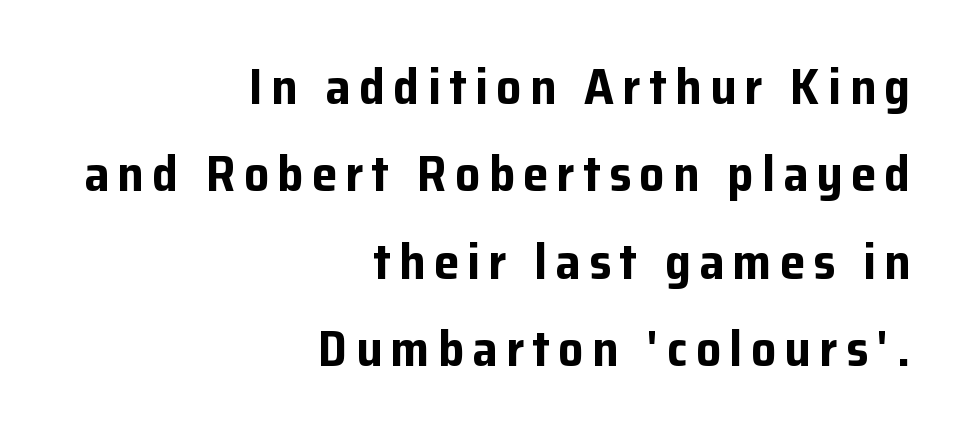
Check under the words: just untouched page. Each letter keeps its own natural width here, so spacing adapts to shape. Set as a true bold cut, around the 700 mark. Characters remain perfectly vertical along every line. You can tell from the bare stems that sans-serif type was used. Reading down the block, your eye finds every line finishing at a fixed right position.
